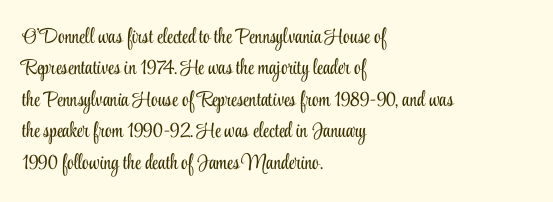
Each row of text sits above clean, open space. Typeset ragged right — the left edge is the straight one. Each word holds together tightly as a unit, with standard inter-letter gaps. Interline gaps are of average width in this sample.
